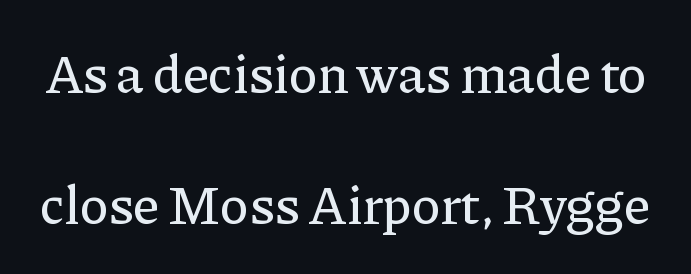
The image shows 54 px serif type, upright; set loose line spacing (2.42x), normal letter spacing, not underlined; low stroke contrast and a medium x-height.
